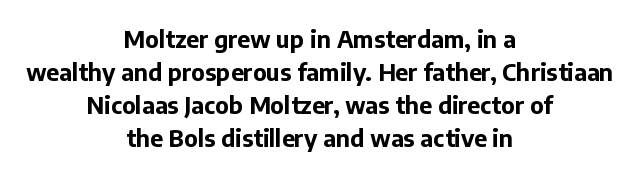
The image shows 23 px bold type, upright; set centered, normal line spacing (1.43x), normal letter spacing, not underlined.
